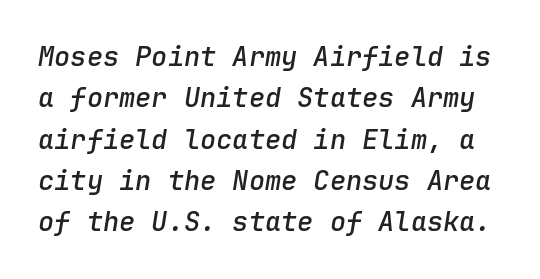
The image shows 27 px text type, italic (leaning right); set normal line spacing (1.53x), normal letter spacing, not underlined.
